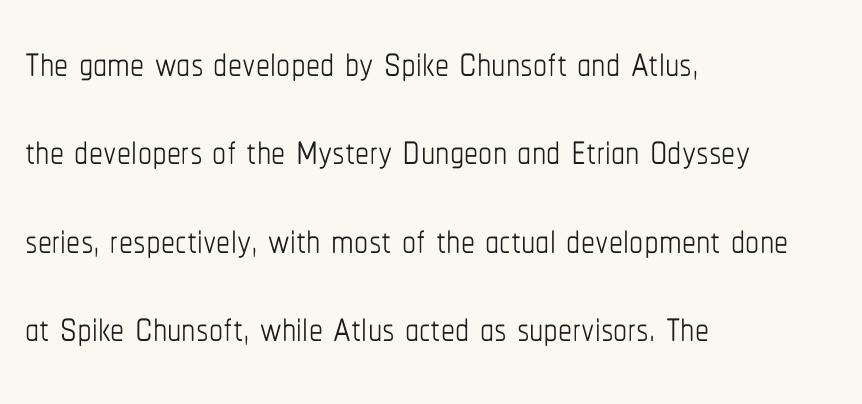
How would I describe the line gaps? Plain and ordinary. On a weight scale, this lands at 450 or below. In terms of letterspacing, this is plain default setting. The typography opts for an upright posture over an oblique one. Looks like regular typesetting: each glyph gets only the width it needs.
